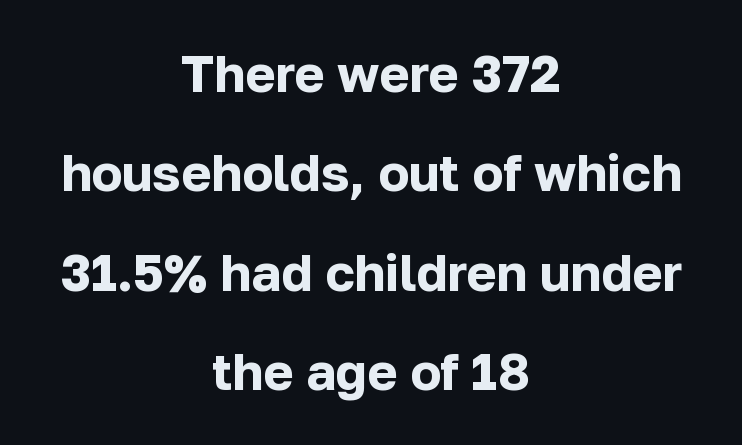
Q: Is the text bold? A: Yes.
Q: Is the text italic (slanted)? A: No, it is upright.
Q: Is the typeface a serif or a sans-serif typeface? A: Sans-serif.
Q: Is the text underlined? A: No.
Q: How is the paragraph aligned? A: Centered.
Q: Is the spacing between letters normal or unusually wide? A: Normal.
Q: Is the spacing between lines tight, normal or loose? A: Loose.
Q: Width (condensed, normal, or wide)? A: Normal.
Q: Stroke contrast? A: Low.
Q: x-height? A: Medium.
Q: Monospaced? A: No.
